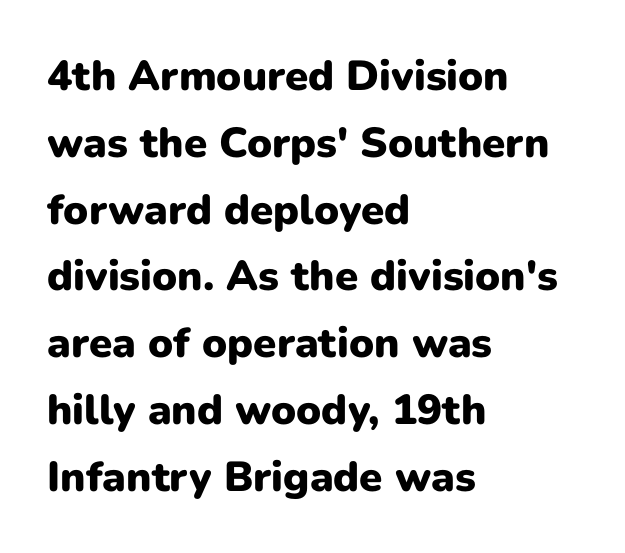
The image shows 42 px heavy sans-serif type, upright; set left-aligned, normal line spacing (1.59x), normal letter spacing, not underlined; low stroke contrast and a medium x-height.
